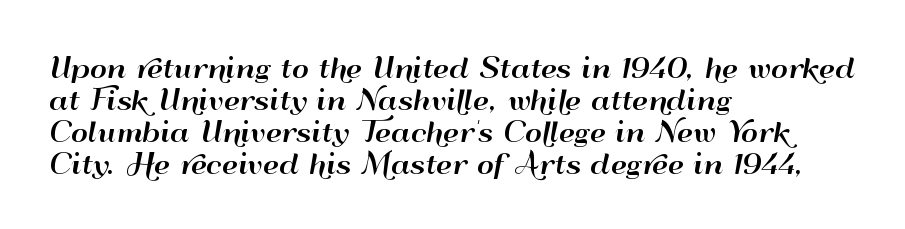
Standard letterfit; no display-style spreading of the glyphs. The string is rendered with underlining switched off. Compared with a centered layout, this one pins lines to the left instead.
